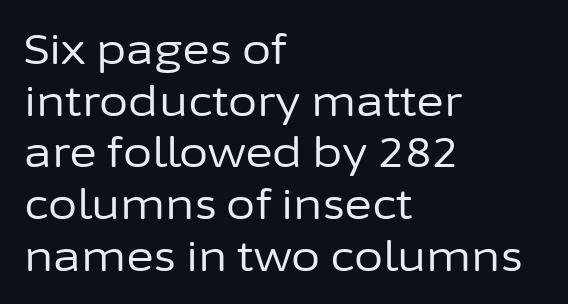
{"serif": "no", "italic": "no", "bold": "no", "weight": "regular", "width": "normal", "stroke_contrast": "low", "x_height": "medium", "monospaced": "no", "underline": "no", "align": "left", "line_spacing_ratio": 1.23, "letter_spacing": "normal", "letter_spacing_em": 0.0, "glyph_px": 42}
